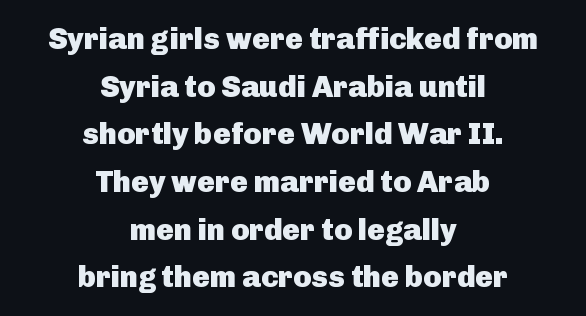
You could not count columns in this text — the font is proportionally spaced. Nobody drew a line under any word here. The typesetting leans heavy: a genuine bold. These lines are composed in type without serifs. Horizontal alignment here is central, giving a formal, balanced look.
